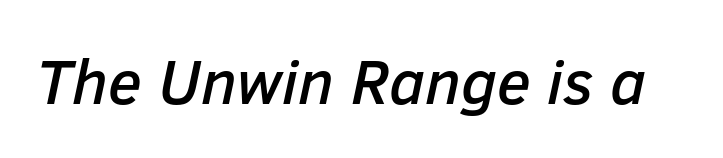
The image shows 63 px text type, italic (leaning right); set normal letter spacing, not underlined; low stroke contrast and a medium x-height.
